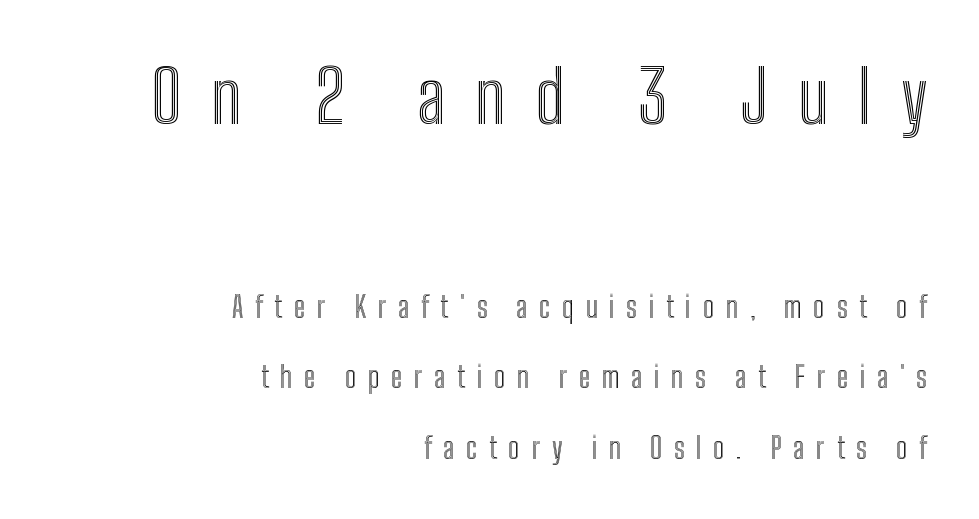
The image shows 73 px condensed type, upright; set right-aligned, loose line spacing (2.44x), unusually wide letter spacing (+0.4 em), not underlined; the first (top) block is 2.52x larger; a medium x-height.
